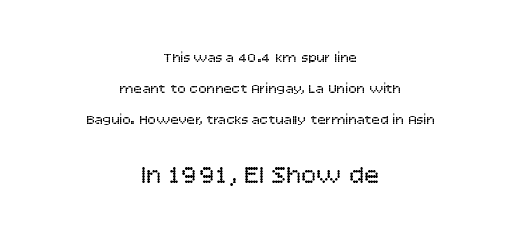
The image shows 25 px text type, upright; set centered, loose line spacing (2.2x), normal letter spacing, not underlined; the second (bottom) block is 1.79x larger.
